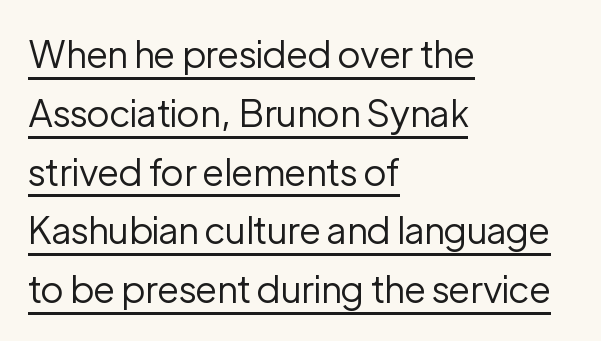
Think of a printed novel: that variable character pitch is what you see here. Short note: letters normally spaced. I'd call this a sans setting — the letters go barefoot. These lines stack with their left ends in a neat column. A roman cut, with each character standing at attention.
